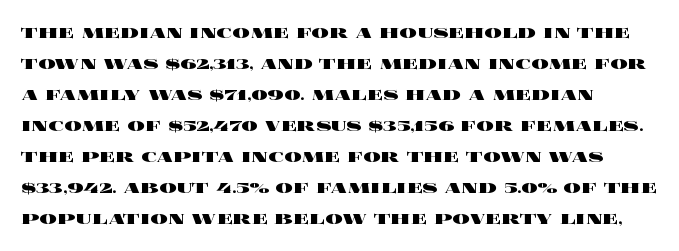
Ordinary non-slanted type is in use. The space between consecutive lines is moderate. The strokes are fattened all the way to bold. No extra tracking has been applied to these lines. Quick note: underline off. The typesetter chose a ragged-right arrangement here.
